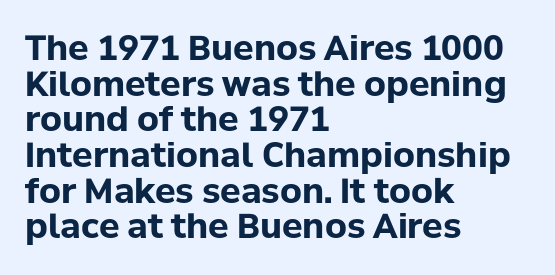
The image shows 34 px bold sans-serif type, upright; set left-aligned, tight line spacing (1.05x), normal letter spacing, not underlined; low stroke contrast and a medium x-height.
